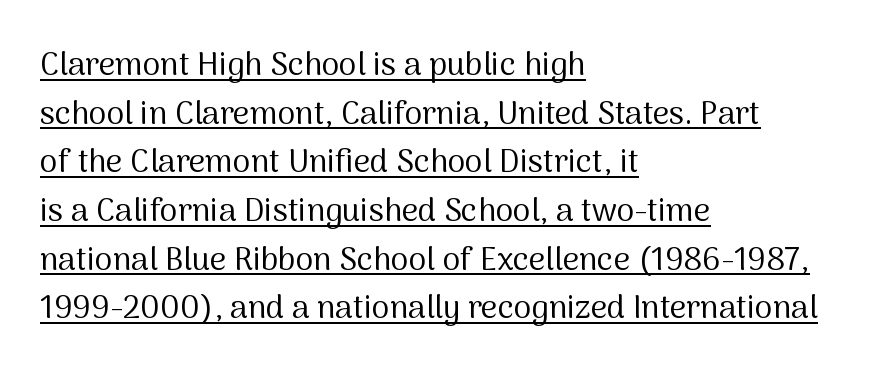
A classic flush-left, rag-right setting is used for this passage. Note the varied advance widths — an 'i' is clearly narrower than an 'm'. The passage shown is not bold in any degree. The vertical gap from one line to the next is medium. To sum up the face: it is a sans, with no serifs.
